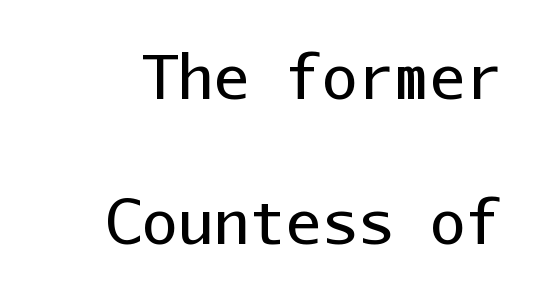
The image shows 60 px regular-weight sans-serif type, upright, monospaced; set loose line spacing (2.41x), normal letter spacing, not underlined; low stroke contrast and a medium x-height.
